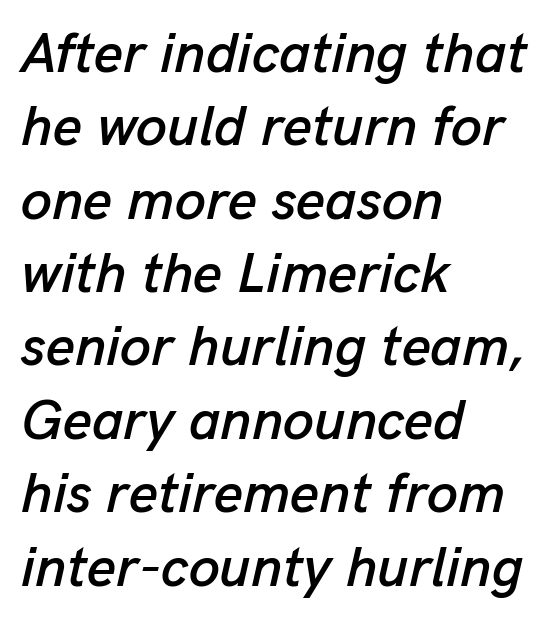
Q: Is the text italic (slanted)? A: Yes, it leans right by about 13 degrees.
Q: Is the text underlined? A: No.
Q: How is the paragraph aligned? A: Left-aligned.
Q: Is the spacing between letters normal or unusually wide? A: Normal.
Q: Is the spacing between lines tight, normal or loose? A: Normal.
Q: Width (condensed, normal, or wide)? A: Normal.
Q: Stroke contrast? A: Low.
Q: x-height? A: Medium.
Q: Monospaced? A: No.
